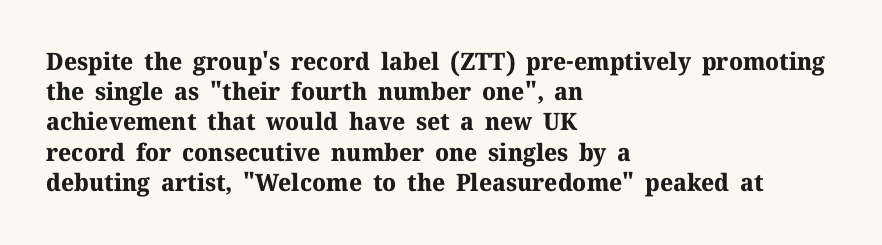
The image shows 24 px bold type, upright; set left-aligned, normal line spacing (1.26x), normal letter spacing, not underlined.
